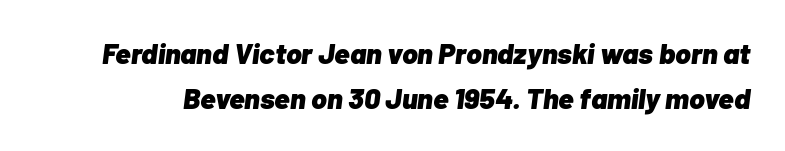
The image shows 29 px heavy type, italic (leaning right); set normal line spacing (1.56x), normal letter spacing, not underlined; low stroke contrast and a medium x-height.
